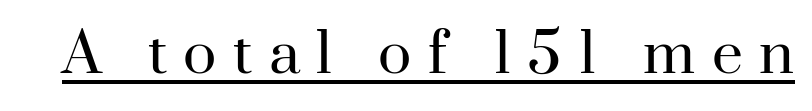
The image shows 55 px regular-weight serif type, upright; set unusually wide letter spacing (+0.3 em), underlined; high stroke contrast and a small x-height.
